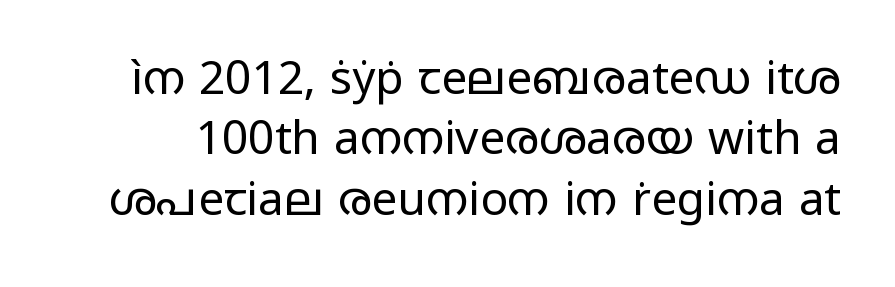
{"serif": "no", "italic": "no", "bold": "no", "weight": "regular", "width": "wide", "stroke_contrast": "low", "x_height": "medium", "monospaced": "no", "underline": "no", "line_spacing": "normal", "line_spacing_ratio": 1.31, "letter_spacing": "normal", "letter_spacing_em": 0.0, "glyph_px": 46}
